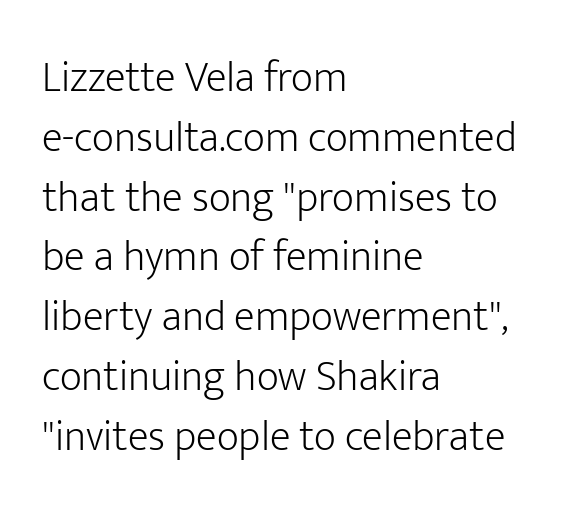
{"serif": "no", "italic": "no", "bold": "no", "weight": "light", "width": "normal", "stroke_contrast": "low", "x_height": "medium", "monospaced": "no", "underline": "no", "align": "left", "line_spacing": "normal", "line_spacing_ratio": 1.39, "letter_spacing": "normal", "letter_spacing_em": 0.0, "glyph_px": 43}
